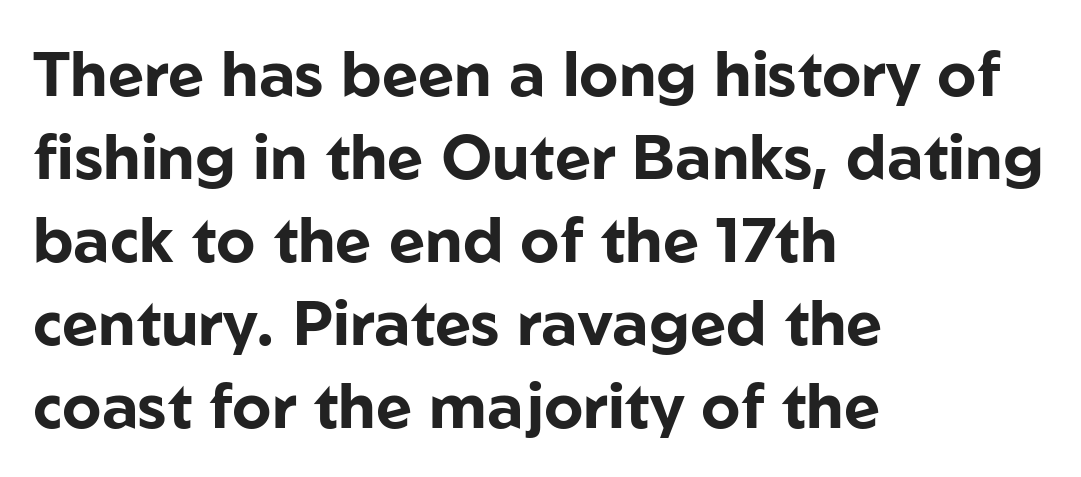
The image shows 62 px bold sans-serif type, upright; set left-aligned, normal line spacing (1.34x), normal letter spacing, not underlined; low stroke contrast and a medium x-height.
